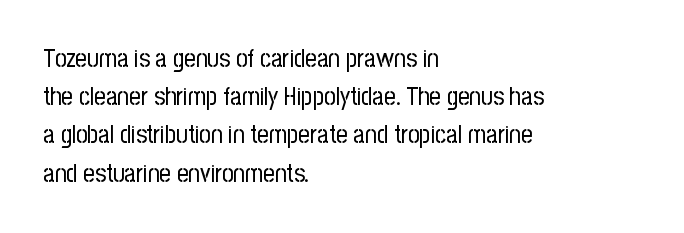
Q: Is the text bold? A: No.
Q: Is the text italic (slanted)? A: No, it is upright.
Q: Is the text underlined? A: No.
Q: How is the paragraph aligned? A: Left-aligned.
Q: Is the spacing between letters normal or unusually wide? A: Normal.
Q: Is the spacing between lines tight, normal or loose? A: Normal.
